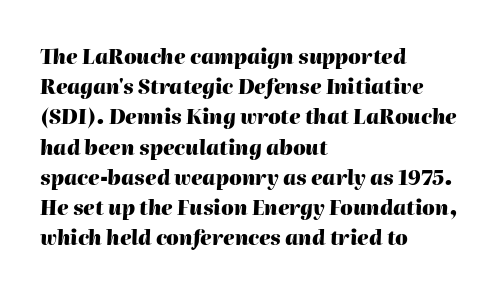
{"italic": "yes", "lean": "right", "slant_degrees": 2, "bold": "yes", "underline": "no", "align": "left", "line_spacing": "normal", "line_spacing_ratio": 1.51, "letter_spacing": "normal", "letter_spacing_em": 0.0, "glyph_px": 20}
